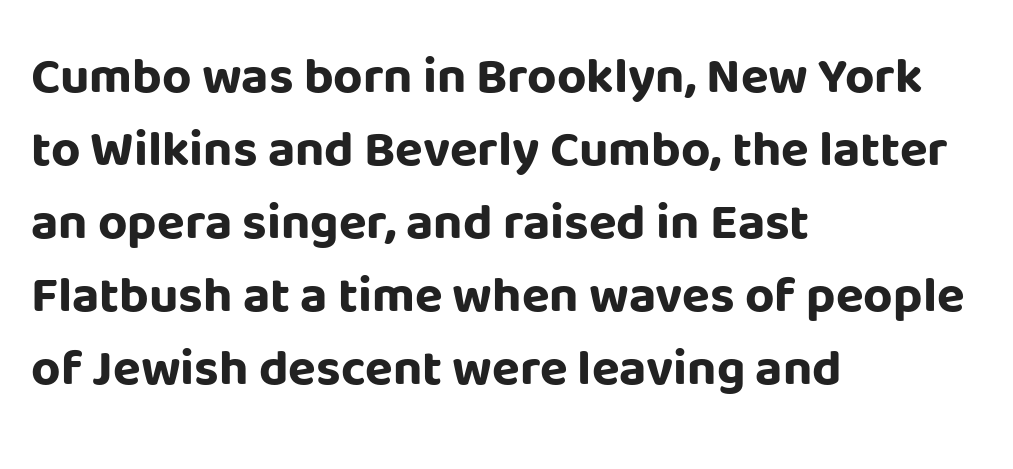
{"serif": "no", "italic": "no", "bold": "yes", "weight": "bold", "width": "normal", "stroke_contrast": "low", "x_height": "large", "monospaced": "no", "underline": "no", "align": "left", "line_spacing": "normal", "line_spacing_ratio": 1.43, "letter_spacing": "normal", "letter_spacing_em": 0.0, "glyph_px": 51}
